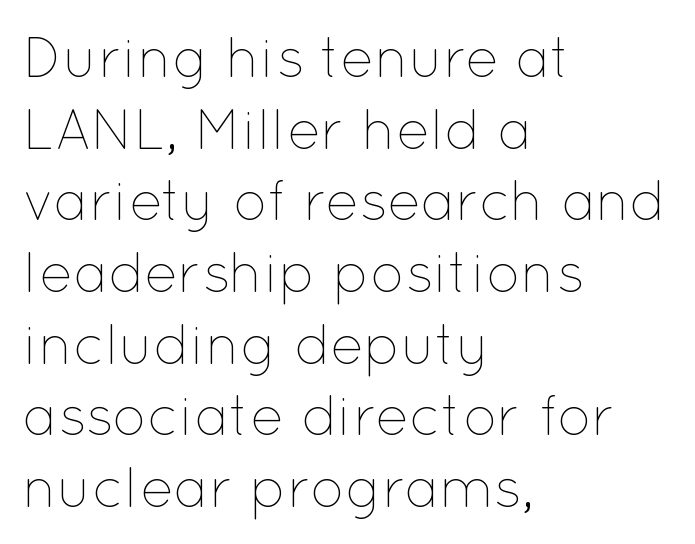
Observe the ordinary spacing: letters are neighbours, not strangers. Honestly, there is no underline to notice here at all. The block of text has a typical density, with ordinary space between rows. Posture: straight, roman, zero tilt.
